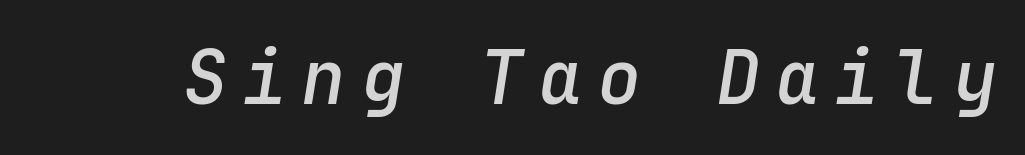
{"italic": "yes", "lean": "right", "slant_degrees": 9, "bold": "semi", "weight": "semibold", "width": "normal", "stroke_contrast": "low", "x_height": "medium", "monospaced": "yes", "underline": "no", "letter_spacing": "wide", "letter_spacing_em": 0.2, "glyph_px": 74}
